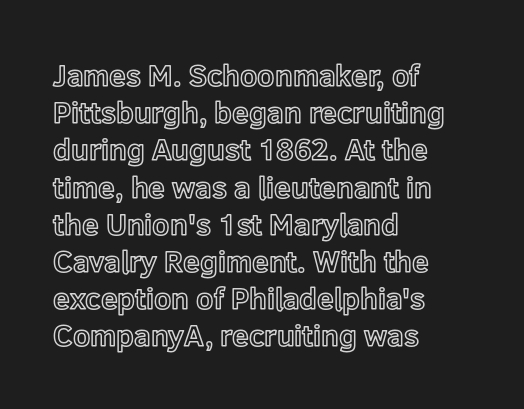
Anything drawn beneath the words? Only blank space. The lettering stays uniformly vertical, giving the passage a roman look. Is this a fixed-width face? No — the glyphs have proportional, varying widths. Line starts are locked; line ends wander.
